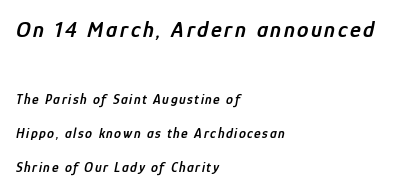
{"italic": "yes", "lean": "right", "slant_degrees": 12, "bold": "semi", "underline": "no", "align": "left", "line_spacing": "loose", "line_spacing_ratio": 2.45, "larger_block": "first", "size_ratio": 1.64, "glyph_px": 23}
